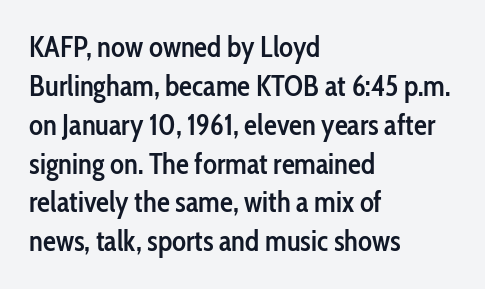
The image shows 29 px semibold, condensed sans-serif type, upright; set left-aligned, normal line spacing (1.34x), normal letter spacing, not underlined; low stroke contrast and a medium x-height.
